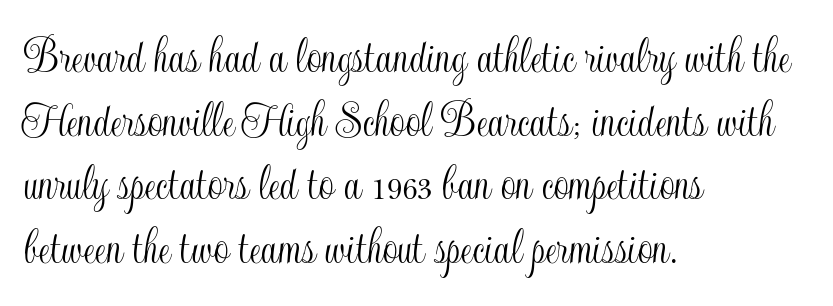
The image shows 53 px condensed type; set left-aligned, line spacing 1.2x, normal letter spacing, not underlined; a small x-height.
